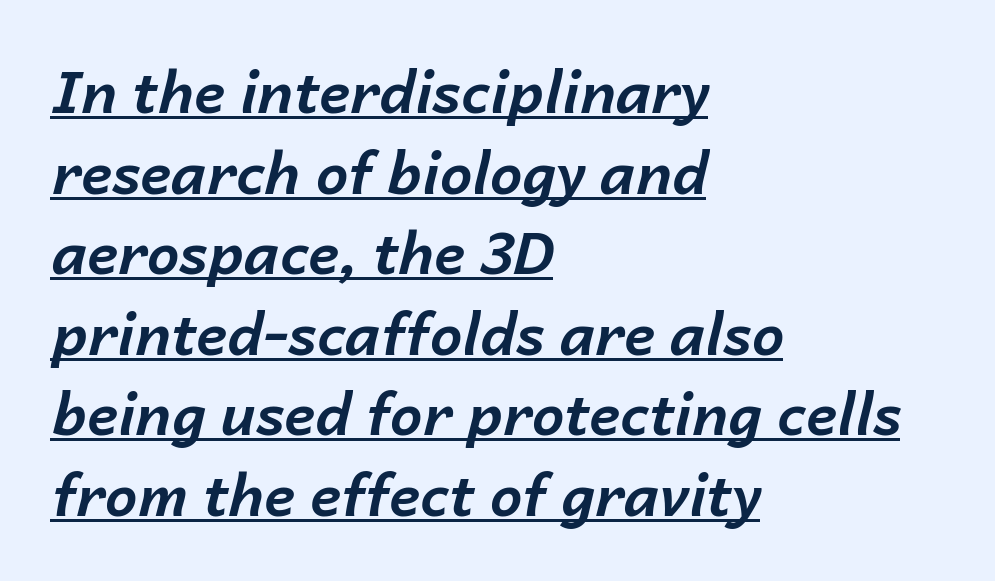
{"italic": "yes", "lean": "right", "slant_degrees": 14, "bold": "yes", "weight": "bold", "width": "normal", "stroke_contrast": "low", "x_height": "medium", "monospaced": "no", "underline": "yes", "align": "left", "line_spacing": "normal", "line_spacing_ratio": 1.39, "letter_spacing": "normal", "letter_spacing_em": 0.0, "glyph_px": 58}
